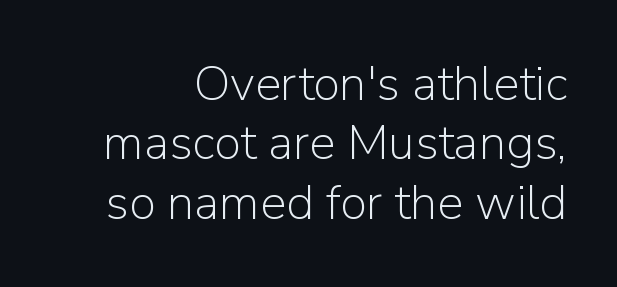
Q: Is the text bold? A: No.
Q: Is the text italic (slanted)? A: No, it is upright.
Q: Is the typeface a serif or a sans-serif typeface? A: Sans-serif.
Q: Is the text underlined? A: No.
Q: How is the paragraph aligned? A: Right-aligned.
Q: Is the spacing between letters normal or unusually wide? A: Normal.
Q: Width (condensed, normal, or wide)? A: Normal.
Q: Stroke contrast? A: Low.
Q: x-height? A: Medium.
Q: Monospaced? A: No.
